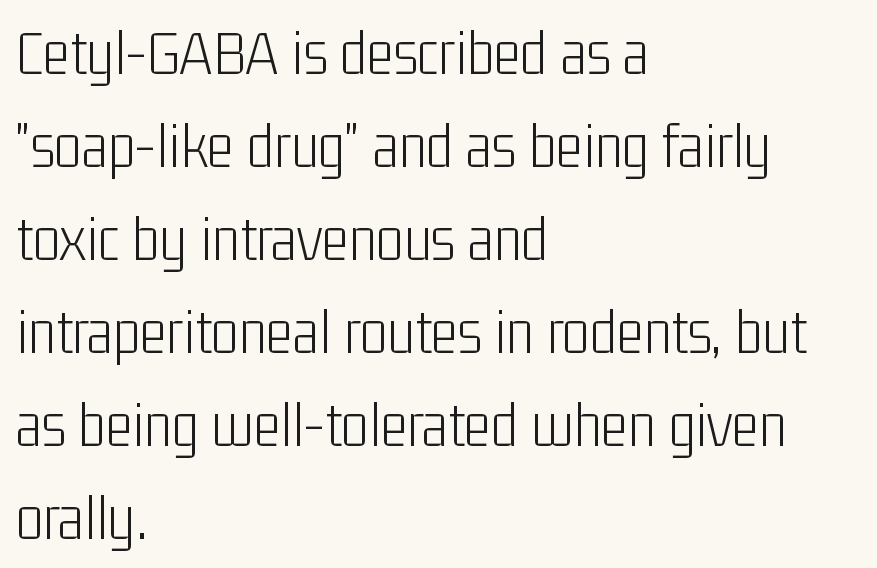
The image shows 65 px light, condensed sans-serif type, upright; set left-aligned, normal line spacing (1.43x), normal letter spacing, not underlined; low stroke contrast and a medium x-height.
